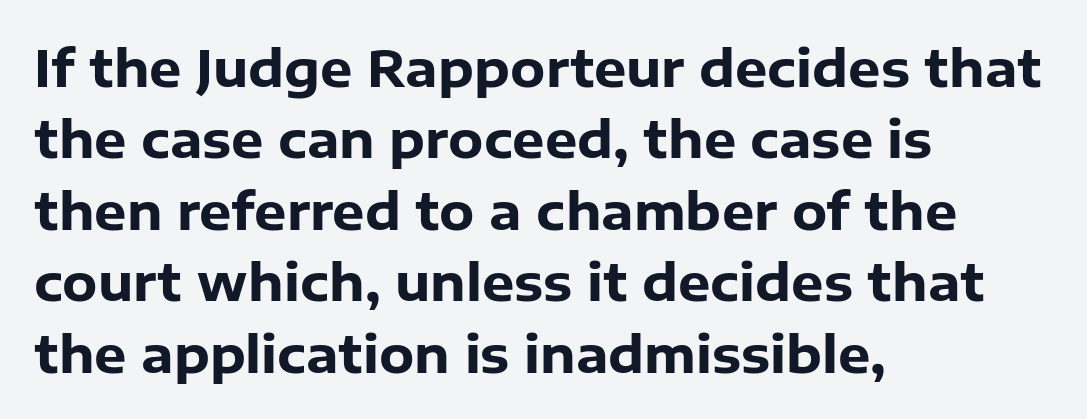
The image shows 51 px heavy sans-serif type, upright; set left-aligned, normal line spacing (1.4x), normal letter spacing, not underlined; low stroke contrast and a medium x-height.
